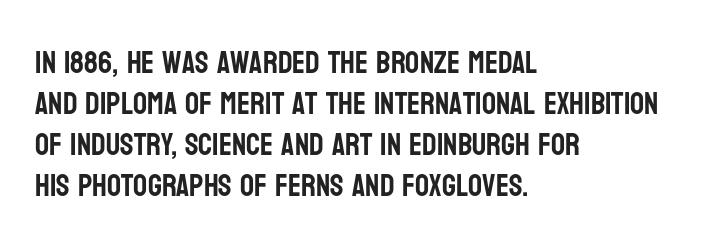
Q: Is the text italic (slanted)? A: No, it is upright.
Q: Is the typeface a serif or a sans-serif typeface? A: Sans-serif.
Q: Is the text underlined? A: No.
Q: How is the paragraph aligned? A: Left-aligned.
Q: Is the spacing between letters normal or unusually wide? A: Normal.
Q: Is the spacing between lines tight, normal or loose? A: Normal.
Q: Width (condensed, normal, or wide)? A: Condensed.
Q: Stroke contrast? A: Low.
Q: x-height? A: Large.
Q: Monospaced? A: No.
